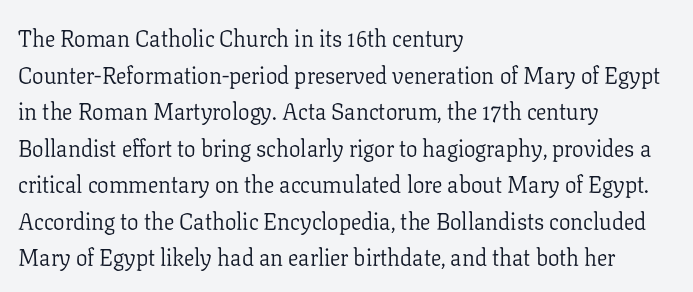
Notice how descenders clear the ascenders below comfortably — that's standard leading. Heft: none added — not bold. Posture: upright roman. The tracking reads as untouched default to a designer's eye. If you drew a ruler down the left edge, every line would touch it.
